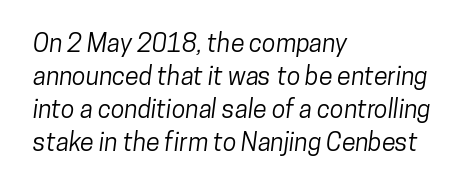
Short and long lines alike share a common starting point at left. Vertically, the passage feels balanced, rows spaced as you'd expect. Words appear dense and cohesive because spacing is normal. Quick note: underline off.
